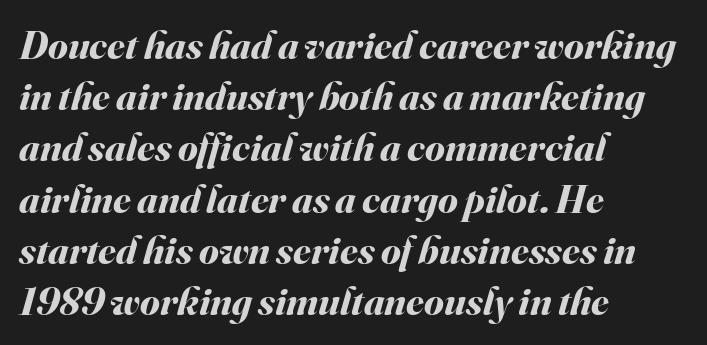
{"italic": "yes", "lean": "right", "slant_degrees": 16, "bold": "yes", "weight": "bold", "width": "normal", "stroke_contrast": "medium", "x_height": "small", "monospaced": "no", "underline": "no", "align": "left", "line_spacing": "normal", "line_spacing_ratio": 1.28, "letter_spacing": "normal", "letter_spacing_em": 0.0, "glyph_px": 40}
